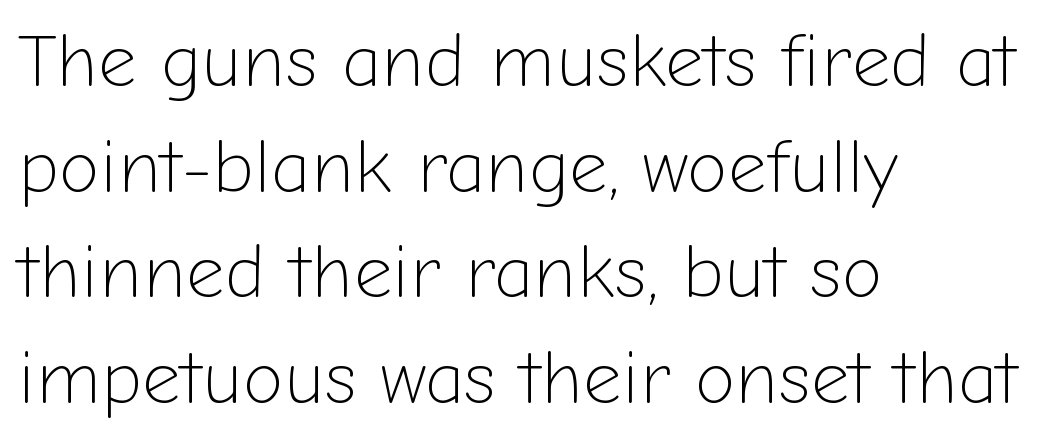
Q: Is the text bold? A: No.
Q: Is the text italic (slanted)? A: No, it is upright.
Q: Is the typeface a serif or a sans-serif typeface? A: Sans-serif.
Q: Is the text underlined? A: No.
Q: How is the paragraph aligned? A: Left-aligned.
Q: Is the spacing between letters normal or unusually wide? A: Normal.
Q: Is the spacing between lines tight, normal or loose? A: Normal.
Q: Width (condensed, normal, or wide)? A: Normal.
Q: Stroke contrast? A: Low.
Q: x-height? A: Medium.
Q: Monospaced? A: No.
